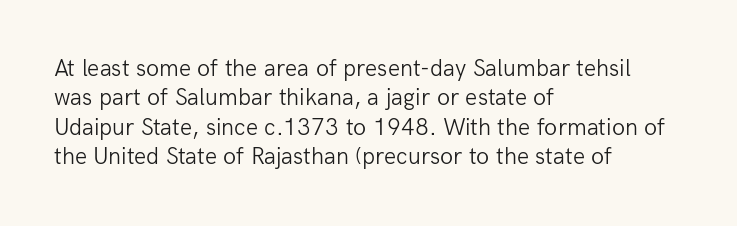
The image shows 24 px text type, upright; set left-aligned, line spacing 1.22x, normal letter spacing, not underlined.
